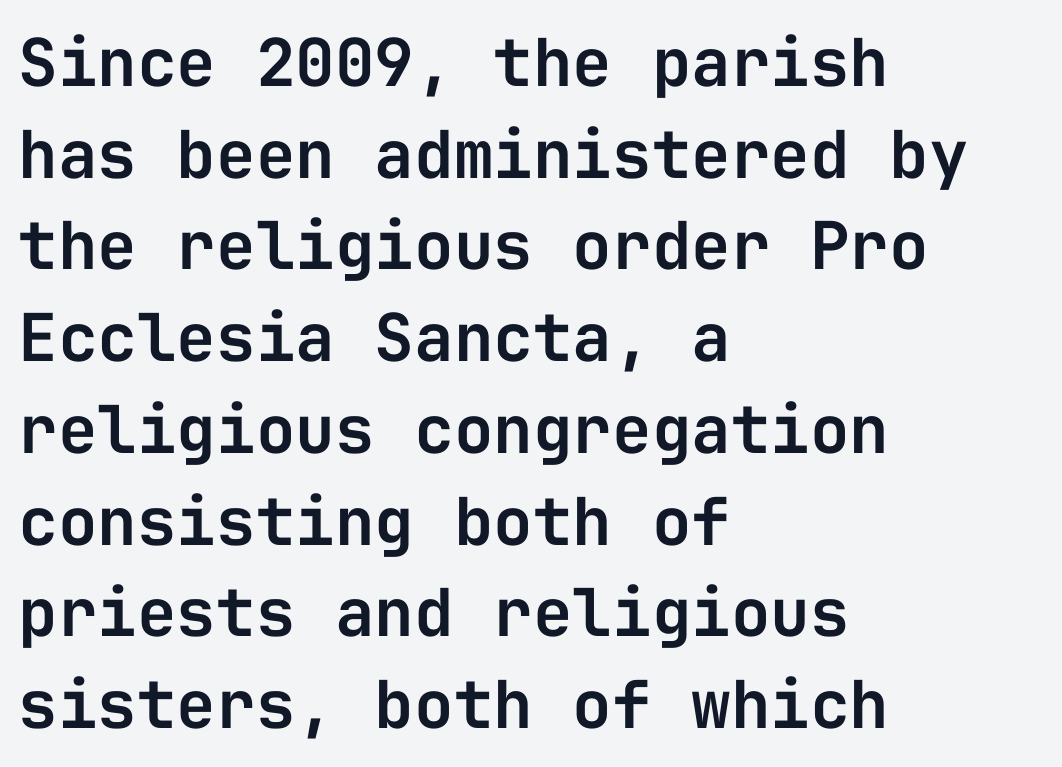
Q: Is the text italic (slanted)? A: No, it is upright.
Q: Is the typeface a serif or a sans-serif typeface? A: Sans-serif.
Q: Is the text underlined? A: No.
Q: How is the paragraph aligned? A: Left-aligned.
Q: Is the spacing between letters normal or unusually wide? A: Normal.
Q: Is the spacing between lines tight, normal or loose? A: Normal.
Q: Width (condensed, normal, or wide)? A: Normal.
Q: Stroke contrast? A: Low.
Q: x-height? A: Medium.
Q: Monospaced? A: Yes.
